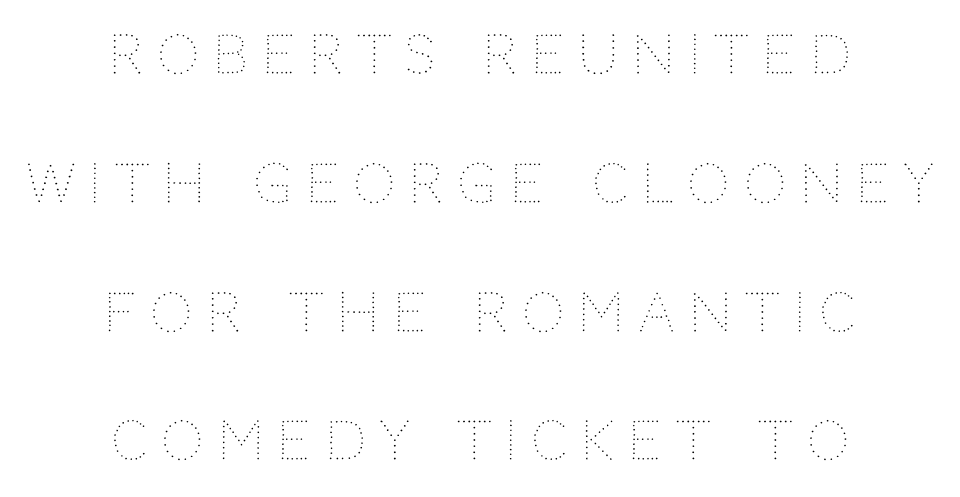
{"italic": "no", "bold": "no", "weight": "thin", "width": "normal", "stroke_contrast": "medium", "x_height": "large", "monospaced": "no", "underline": "no", "align": "center", "line_spacing": "loose", "line_spacing_ratio": 2.43, "letter_spacing": "wide", "letter_spacing_em": 0.26, "glyph_px": 53}
